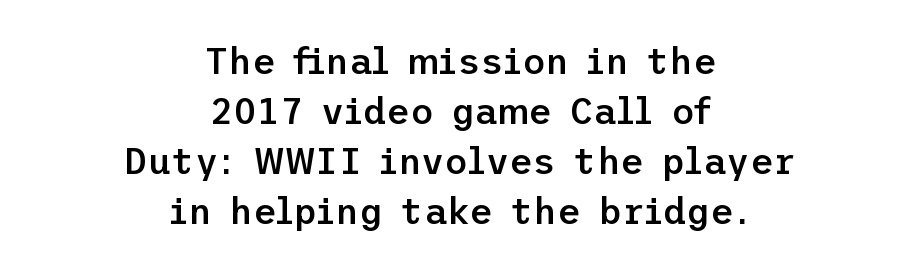
Q: Is the text bold? A: Semi-bold.
Q: Is the text italic (slanted)? A: No, it is upright.
Q: Is the typeface a serif or a sans-serif typeface? A: Sans-serif.
Q: Is the text underlined? A: No.
Q: How is the paragraph aligned? A: Centered.
Q: Is the spacing between letters normal or unusually wide? A: Normal.
Q: Is the spacing between lines tight, normal or loose? A: Normal.
Q: Width (condensed, normal, or wide)? A: Normal.
Q: Stroke contrast? A: Low.
Q: x-height? A: Medium.
